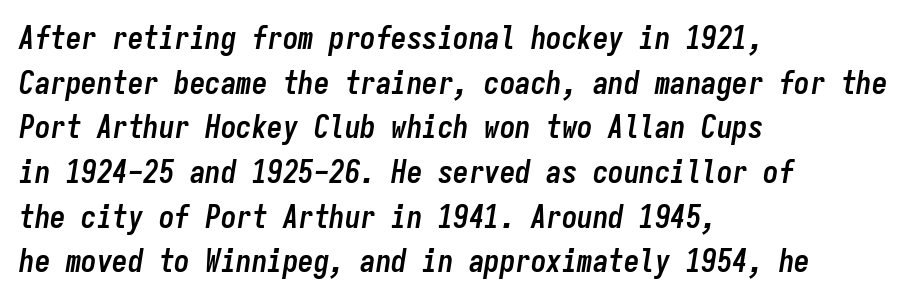
{"italic": "yes", "lean": "right", "slant_degrees": 9, "bold": "yes", "weight": "semibold", "width": "condensed", "stroke_contrast": "low", "x_height": "medium", "monospaced": "yes", "underline": "no", "align": "left", "line_spacing": "normal", "line_spacing_ratio": 1.44, "letter_spacing": "normal", "letter_spacing_em": 0.0, "glyph_px": 31}
